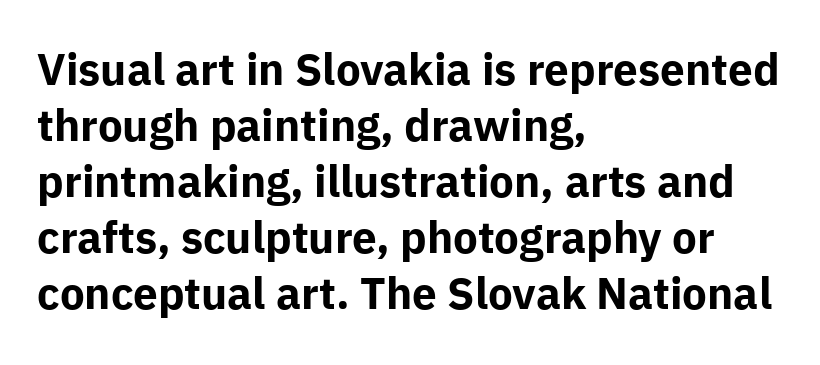
Q: Is the text bold? A: Yes.
Q: Is the text italic (slanted)? A: No, it is upright.
Q: Is the typeface a serif or a sans-serif typeface? A: Sans-serif.
Q: Is the text underlined? A: No.
Q: How is the paragraph aligned? A: Left-aligned.
Q: Is the spacing between letters normal or unusually wide? A: Normal.
Q: Is the spacing between lines tight, normal or loose? A: Normal.
Q: Width (condensed, normal, or wide)? A: Normal.
Q: Stroke contrast? A: Low.
Q: x-height? A: Medium.
Q: Monospaced? A: No.
